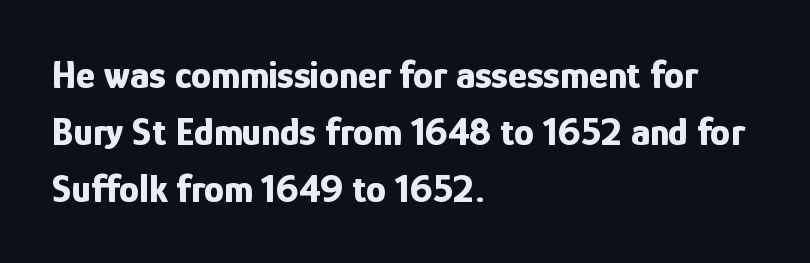
Q: Is the text bold? A: Yes.
Q: Is the text italic (slanted)? A: No, it is upright.
Q: Is the typeface a serif or a sans-serif typeface? A: Sans-serif.
Q: Is the text underlined? A: No.
Q: How is the paragraph aligned? A: Left-aligned.
Q: Is the spacing between letters normal or unusually wide? A: Normal.
Q: Is the spacing between lines tight, normal or loose? A: Normal.
Q: Width (condensed, normal, or wide)? A: Condensed.
Q: Stroke contrast? A: Low.
Q: x-height? A: Medium.
Q: Monospaced? A: No.
